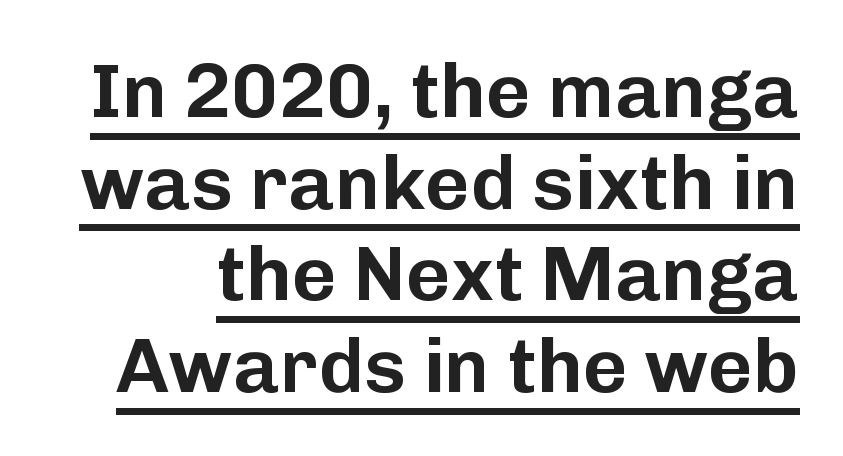
{"serif": "no", "italic": "no", "width": "normal", "stroke_contrast": "low", "x_height": "medium", "monospaced": "no", "underline": "yes", "line_spacing_ratio": 1.19, "letter_spacing": "normal", "letter_spacing_em": 0.0, "glyph_px": 77}
